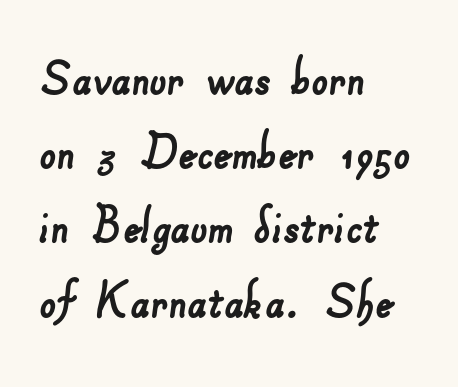
A bare baseline throughout the passage. Does extra space separate the letters? No, they use regular spacing. Think of a printed novel: that variable character pitch is what you see here. Is there much room between lines? A standard amount, neither cramped nor airy. Unlike a traditional serif, this face leaves its strokes unadorned.
